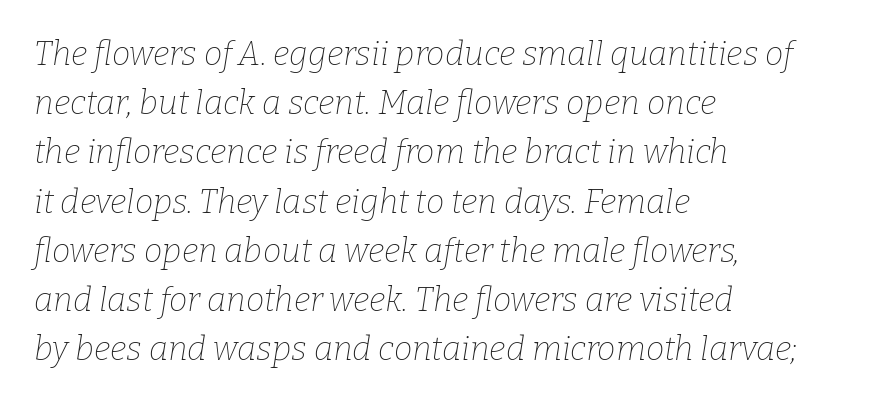
The face used here is proportionally spaced, like ordinary book or web type. The letterforms sit shoulder to shoulder at normal distance. Weight: not bold — regular or lighter. Is the block centered? No — it sits flush against the left margin. If you drew a line through each stem, it would be angled.
